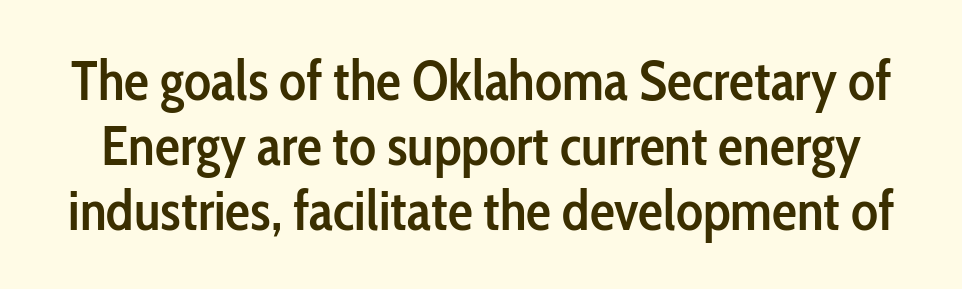
{"serif": "no", "italic": "no", "bold": "semi", "weight": "semibold", "width": "condensed", "stroke_contrast": "low", "x_height": "medium", "monospaced": "no", "underline": "no", "line_spacing_ratio": 1.16, "letter_spacing": "normal", "letter_spacing_em": 0.0, "glyph_px": 56}
